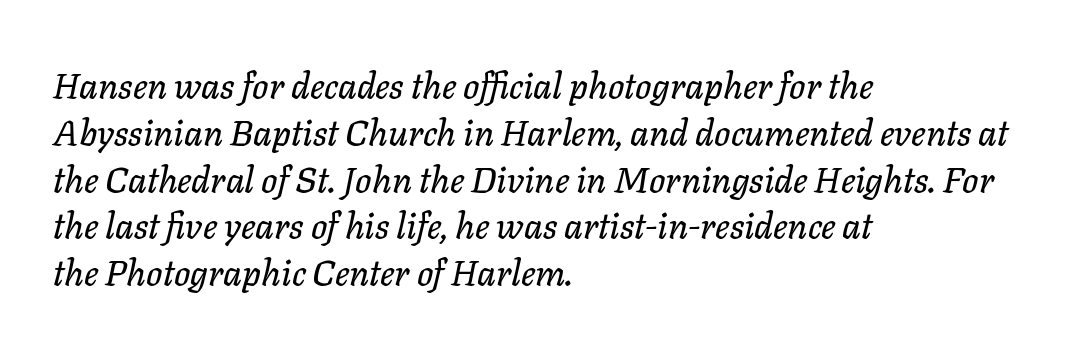
The image shows 36 px text type, italic (leaning right); set left-aligned, normal line spacing (1.3x), normal letter spacing, not underlined; low stroke contrast and a medium x-height.
